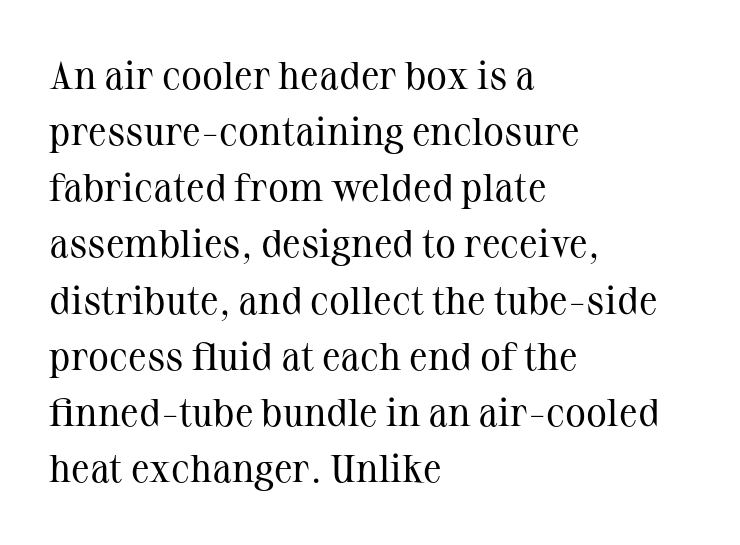
{"serif": "yes", "italic": "no", "bold": "no", "weight": "regular", "width": "normal", "stroke_contrast": "medium", "x_height": "medium", "monospaced": "no", "underline": "no", "align": "left", "line_spacing": "normal", "line_spacing_ratio": 1.44, "letter_spacing": "normal", "letter_spacing_em": 0.0, "glyph_px": 39}
